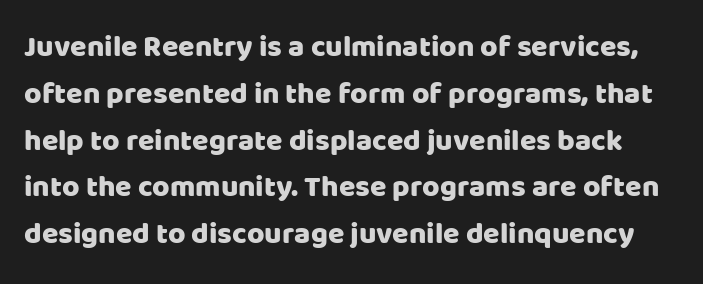
{"serif": "no", "italic": "no", "width": "normal", "stroke_contrast": "low", "x_height": "large", "monospaced": "no", "underline": "no", "line_spacing": "normal", "line_spacing_ratio": 1.56, "letter_spacing": "normal", "letter_spacing_em": 0.0, "glyph_px": 30}
